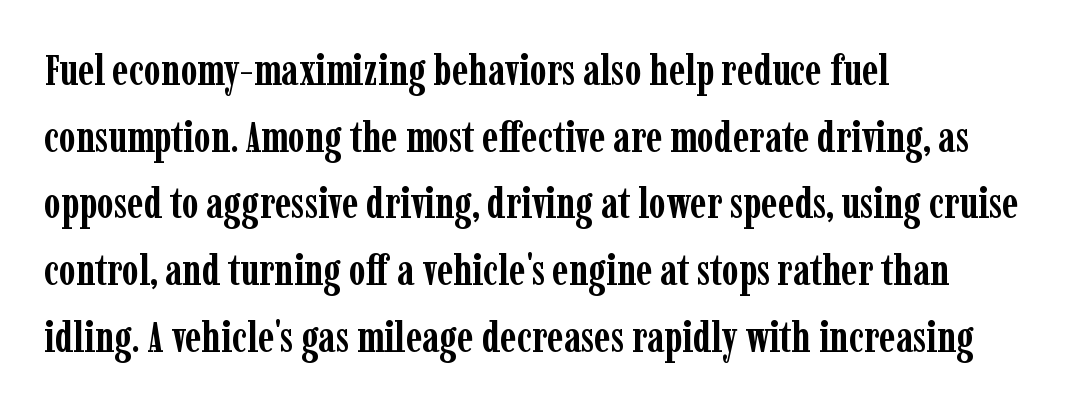
{"serif": "yes", "italic": "no", "bold": "yes", "weight": "semibold", "width": "condensed", "stroke_contrast": "low", "x_height": "medium", "monospaced": "no", "underline": "no", "align": "left", "line_spacing": "normal", "line_spacing_ratio": 1.55, "letter_spacing": "normal", "letter_spacing_em": 0.0, "glyph_px": 43}
